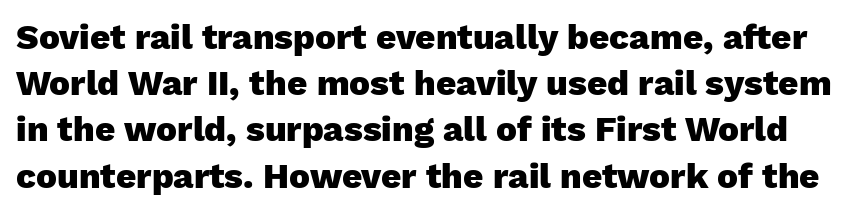
The image shows 35 px heavy sans-serif type, upright; set normal line spacing (1.32x), normal letter spacing, not underlined; low stroke contrast and a medium x-height.
